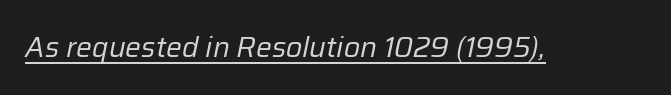
{"italic": "yes", "lean": "right", "slant_degrees": 12, "bold": "no", "weight": "regular", "width": "normal", "stroke_contrast": "low", "x_height": "medium", "monospaced": "no", "underline": "yes", "letter_spacing": "normal", "letter_spacing_em": 0.0, "glyph_px": 28}
